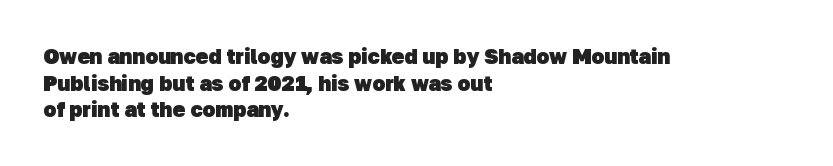
{"bold": "yes", "underline": "no", "align": "left", "line_spacing": "normal", "line_spacing_ratio": 1.27, "letter_spacing": "normal", "letter_spacing_em": 0.0, "glyph_px": 21}
